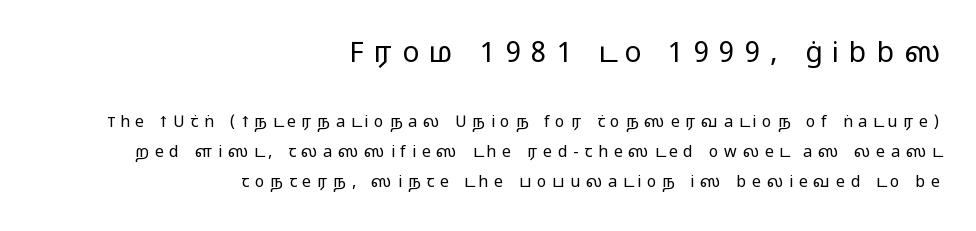
Q: Is the text bold? A: No.
Q: Is the text italic (slanted)? A: No, it is upright.
Q: Is the typeface a serif or a sans-serif typeface? A: Sans-serif.
Q: Is the text underlined? A: No.
Q: How is the paragraph aligned? A: Right-aligned.
Q: Is the spacing between letters normal or unusually wide? A: Unusually wide.
Q: Is the spacing between lines tight, normal or loose? A: Loose.
Q: Which block of text is set in a larger size, the first (top) or the second (bottom)? A: The first (top) one.
Q: Width (condensed, normal, or wide)? A: Wide.
Q: Stroke contrast? A: Low.
Q: x-height? A: Medium.
Q: Monospaced? A: No.
